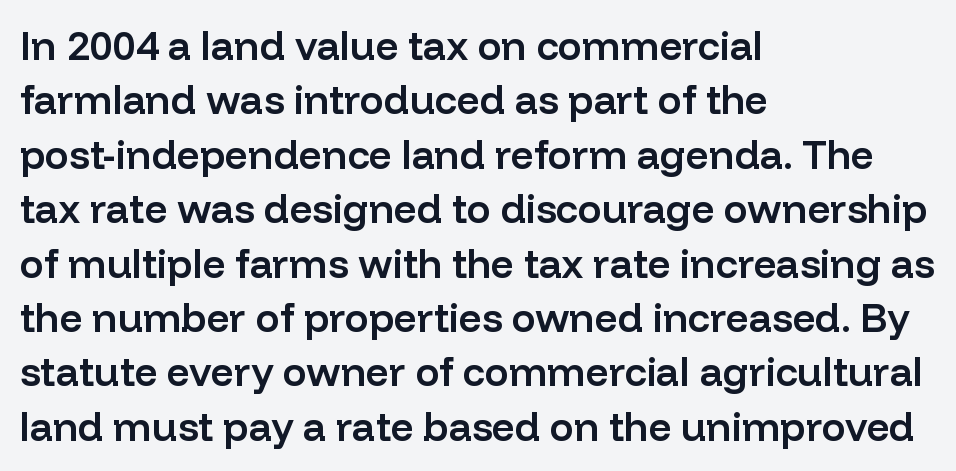
The image shows 40 px semibold sans-serif type, upright; set left-aligned, normal line spacing (1.36x), normal letter spacing, not underlined; low stroke contrast and a medium x-height.
